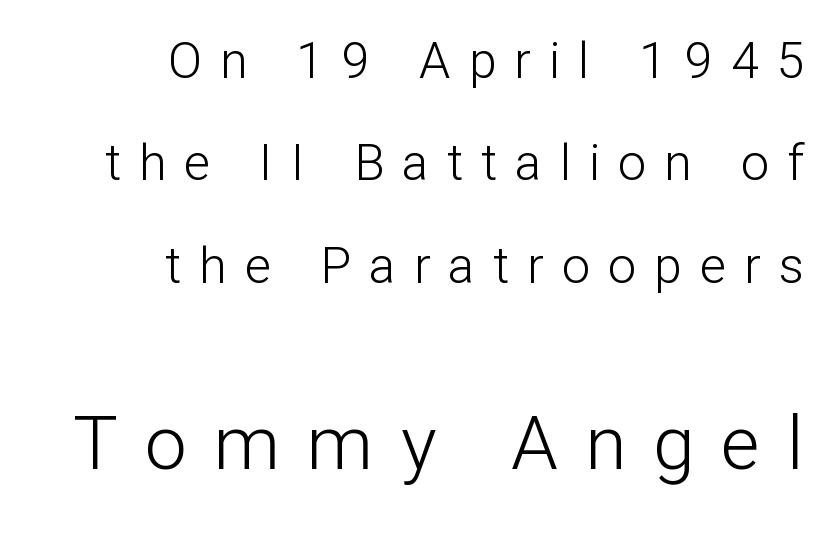
{"serif": "no", "italic": "no", "bold": "no", "weight": "light", "width": "normal", "stroke_contrast": "low", "x_height": "medium", "monospaced": "no", "underline": "no", "align": "right", "line_spacing": "loose", "line_spacing_ratio": 2.05, "letter_spacing": "wide", "letter_spacing_em": 0.36, "larger_block": "second", "size_ratio": 1.5, "glyph_px": 75}
